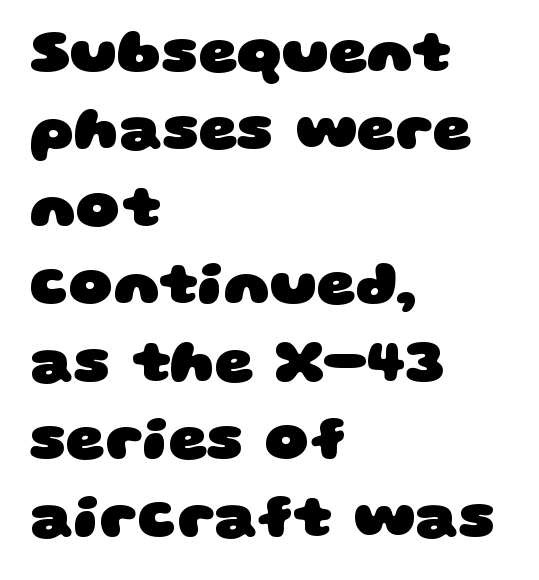
{"serif": "no", "bold": "yes", "weight": "heavy", "width": "wide", "stroke_contrast": "low", "x_height": "large", "monospaced": "no", "underline": "no", "align": "left", "line_spacing": "normal", "line_spacing_ratio": 1.27, "letter_spacing": "normal", "letter_spacing_em": 0.0, "glyph_px": 61}
